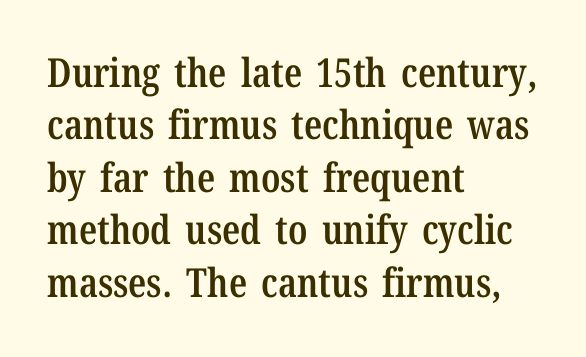
{"serif": "yes", "italic": "no", "bold": "semi", "weight": "semibold", "width": "condensed", "stroke_contrast": "low", "x_height": "medium", "monospaced": "no", "underline": "no", "align": "left", "line_spacing": "normal", "line_spacing_ratio": 1.31, "letter_spacing": "normal", "letter_spacing_em": 0.0, "glyph_px": 40}
